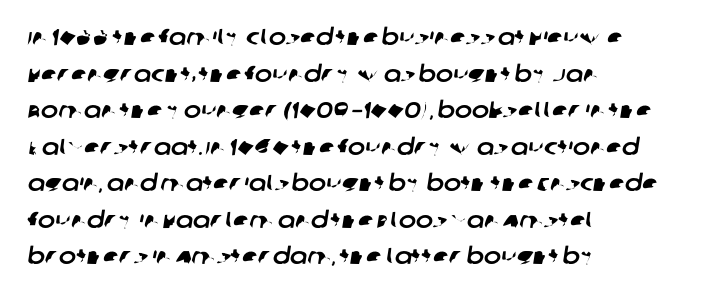
{"underline": "no", "align": "left", "line_spacing": "normal", "line_spacing_ratio": 1.59, "letter_spacing": "normal", "letter_spacing_em": 0.0, "glyph_px": 23}
